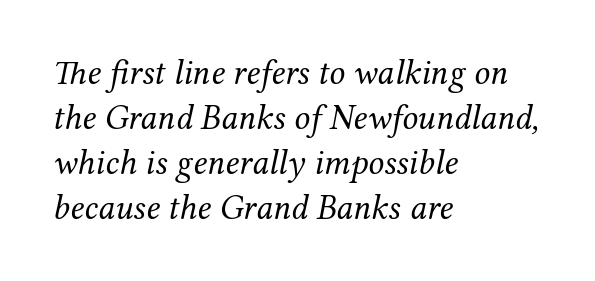
Q: Is the text bold? A: No.
Q: Is the text italic (slanted)? A: Yes, it leans right by about 12 degrees.
Q: Is the typeface a serif or a sans-serif typeface? A: Serif.
Q: Is the text underlined? A: No.
Q: How is the paragraph aligned? A: Left-aligned.
Q: Is the spacing between letters normal or unusually wide? A: Normal.
Q: Is the spacing between lines tight, normal or loose? A: Normal.
Q: Width (condensed, normal, or wide)? A: Normal.
Q: Stroke contrast? A: Medium.
Q: x-height? A: Medium.
Q: Monospaced? A: No.
